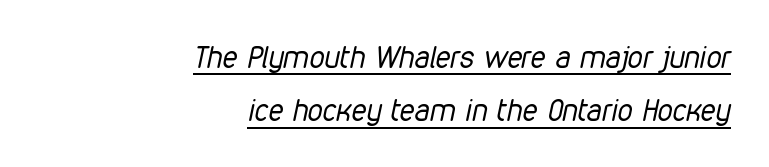
Q: Is the text bold? A: No.
Q: Is the text italic (slanted)? A: Yes, it leans right by about 12 degrees.
Q: Is the text underlined? A: Yes.
Q: How is the paragraph aligned? A: Right-aligned.
Q: Is the spacing between letters normal or unusually wide? A: Normal.
Q: Width (condensed, normal, or wide)? A: Condensed.
Q: Stroke contrast? A: Low.
Q: x-height? A: Medium.
Q: Monospaced? A: No.
